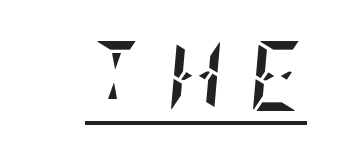
{"italic": "yes", "lean": "right", "slant_degrees": 5, "bold": "yes", "weight": "semibold", "width": "condensed", "stroke_contrast": "low", "x_height": "large", "underline": "yes", "letter_spacing": "wide", "letter_spacing_em": 0.35, "glyph_px": 70}
